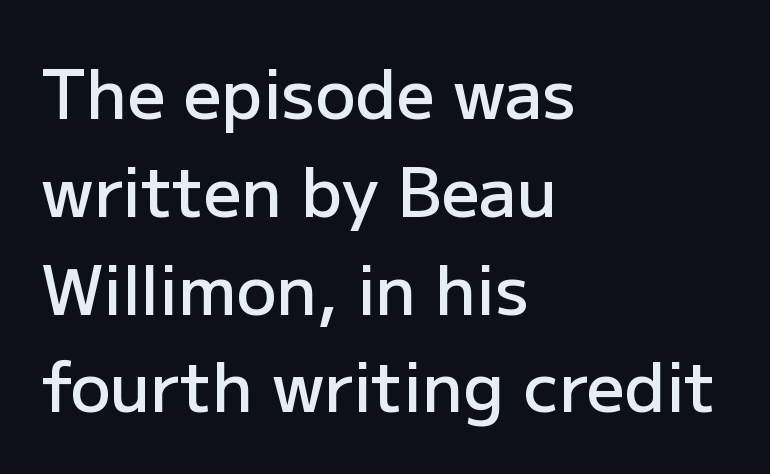
Q: Is the text bold? A: Semi-bold.
Q: Is the text italic (slanted)? A: No, it is upright.
Q: Is the typeface a serif or a sans-serif typeface? A: Sans-serif.
Q: Is the text underlined? A: No.
Q: How is the paragraph aligned? A: Left-aligned.
Q: Is the spacing between letters normal or unusually wide? A: Normal.
Q: Is the spacing between lines tight, normal or loose? A: Normal.
Q: Width (condensed, normal, or wide)? A: Normal.
Q: Stroke contrast? A: Low.
Q: x-height? A: Medium.
Q: Monospaced? A: No.
